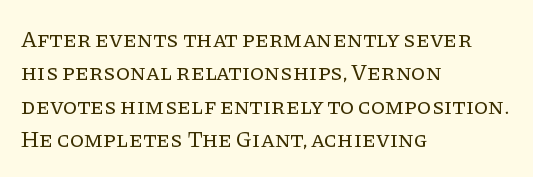
How would I describe the line gaps? Plain and ordinary. Just letters on the line, the space beneath them empty. Alignment: flush left. In terms of posture, this sample is upright.
